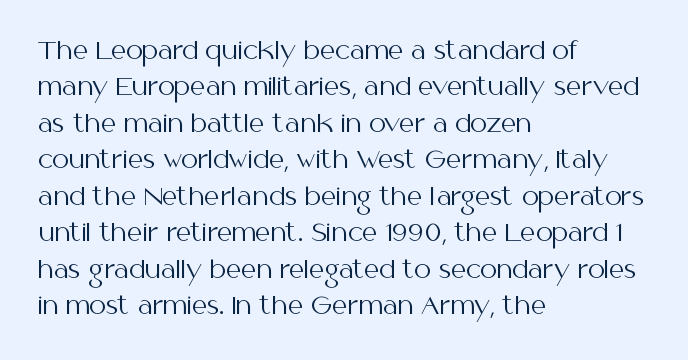
Q: Is the text bold? A: No.
Q: Is the text italic (slanted)? A: No, it is upright.
Q: Is the text underlined? A: No.
Q: How is the paragraph aligned? A: Left-aligned.
Q: Is the spacing between letters normal or unusually wide? A: Normal.
Q: Is the spacing between lines tight, normal or loose? A: Normal.
